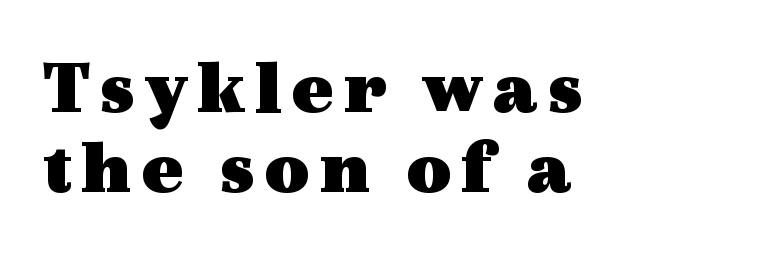
Varying glyph widths throughout — classic text-font behaviour. Every letter is thick-stroked: bold, no question. Just letters on the line, the space beneath them empty. Horizontal alignment here is leftward, the default for most running prose. Unlike italic type, these characters show no tilt at all.
